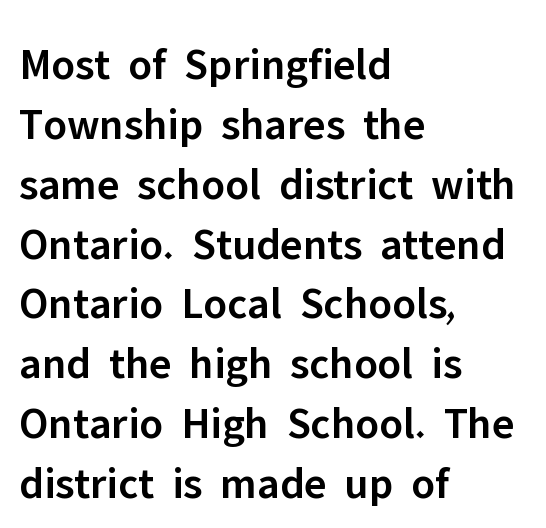
{"serif": "no", "italic": "no", "bold": "semi", "weight": "semibold", "width": "normal", "stroke_contrast": "low", "x_height": "medium", "monospaced": "no", "underline": "no", "align": "left", "line_spacing": "normal", "line_spacing_ratio": 1.33, "letter_spacing": "normal", "letter_spacing_em": 0.0, "glyph_px": 45}
